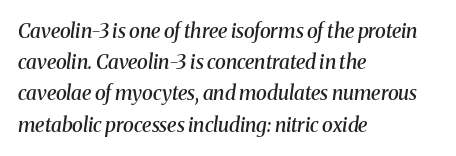
{"italic": "yes", "lean": "right", "slant_degrees": 8, "bold": "semi", "underline": "no", "align": "left", "line_spacing": "normal", "line_spacing_ratio": 1.56, "letter_spacing": "normal", "letter_spacing_em": 0.0, "glyph_px": 20}
